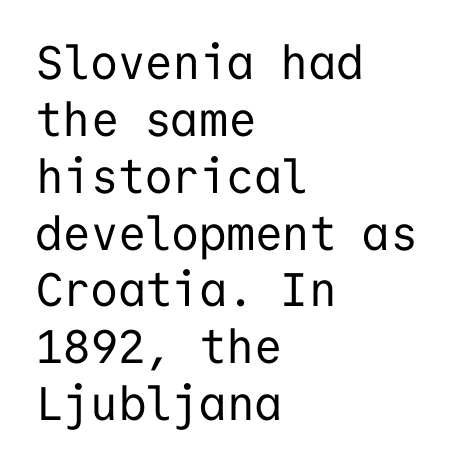
{"serif": "no", "italic": "no", "bold": "no", "weight": "regular", "width": "normal", "stroke_contrast": "low", "x_height": "medium", "monospaced": "yes", "underline": "no", "align": "left", "line_spacing_ratio": 1.21, "letter_spacing": "normal", "letter_spacing_em": 0.0, "glyph_px": 47}
